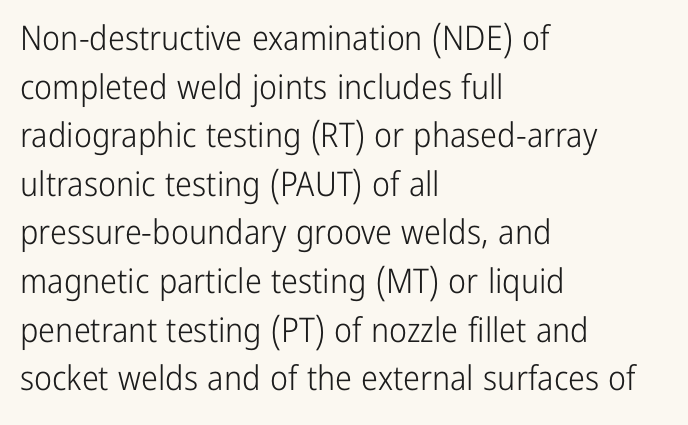
The image shows 34 px light, condensed sans-serif type, upright; set left-aligned, normal line spacing (1.43x), normal letter spacing, not underlined; low stroke contrast and a medium x-height.
